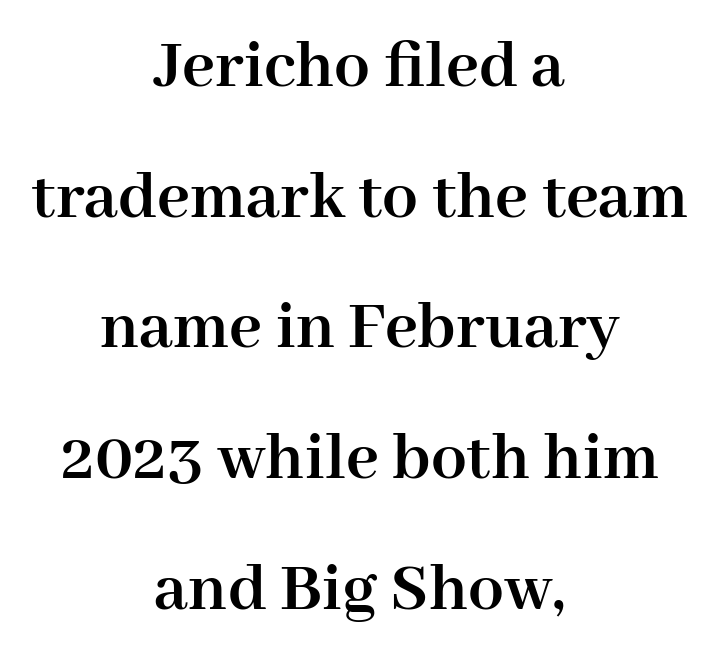
Q: Is the text bold? A: Yes.
Q: Is the text italic (slanted)? A: No, it is upright.
Q: Is the typeface a serif or a sans-serif typeface? A: Serif.
Q: Is the text underlined? A: No.
Q: How is the paragraph aligned? A: Centered.
Q: Is the spacing between letters normal or unusually wide? A: Normal.
Q: Width (condensed, normal, or wide)? A: Normal.
Q: Stroke contrast? A: High.
Q: x-height? A: Medium.
Q: Monospaced? A: No.
